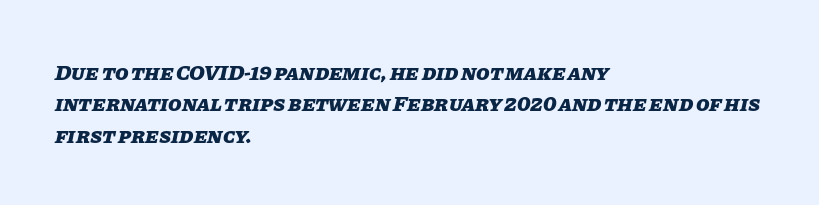
In terms of leading, this rendering sits right in the middle. Would a proofreader flag this as italicized? Yes. Typeset ragged right — the left edge is the straight one. Plenty of ink on the page — the face is bold. A clean baseline with only descenders dipping below it. Glyph-to-glyph distance matches everyday printed text.
